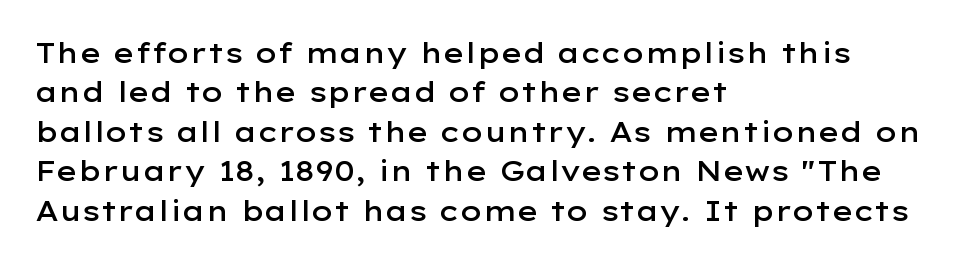
{"serif": "no", "italic": "no", "bold": "semi", "weight": "semibold", "width": "wide", "stroke_contrast": "low", "x_height": "medium", "monospaced": "no", "underline": "no", "align": "left", "line_spacing": "normal", "line_spacing_ratio": 1.41, "letter_spacing": "normal", "letter_spacing_em": 0.0, "glyph_px": 28}
